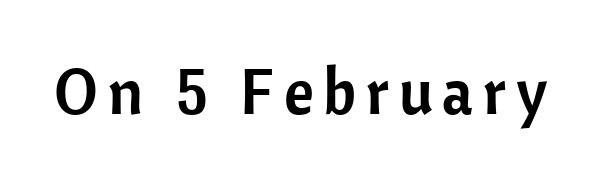
{"serif": "no", "italic": "no", "width": "normal", "stroke_contrast": "low", "x_height": "medium", "monospaced": "no", "underline": "no", "glyph_px": 64}
